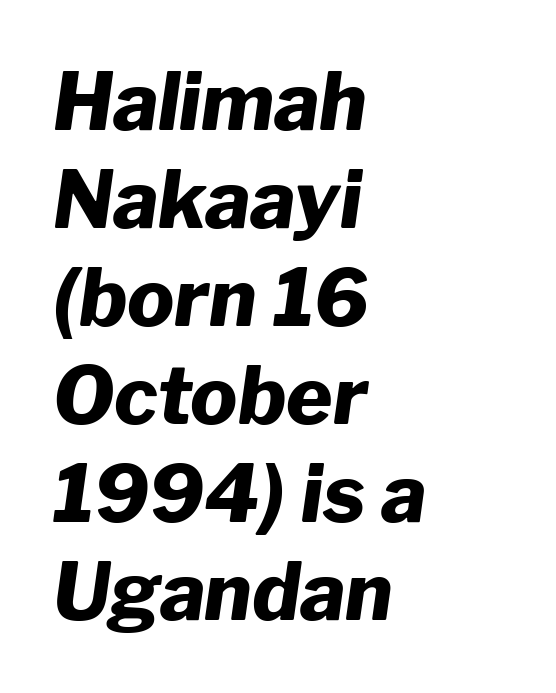
The image shows 79 px heavy type, italic (leaning right); set left-aligned, line spacing 1.24x, normal letter spacing, not underlined; low stroke contrast and a medium x-height.
